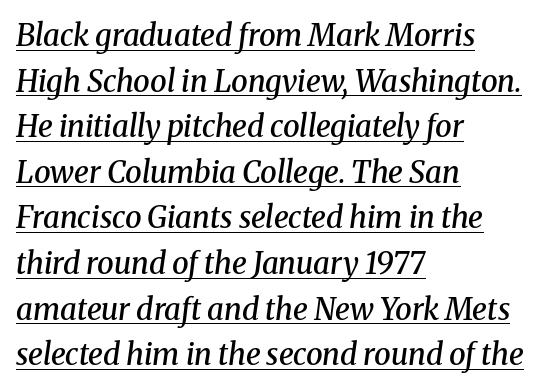
{"serif": "yes", "italic": "yes", "lean": "right", "slant_degrees": 8, "bold": "semi", "weight": "semibold", "width": "normal", "stroke_contrast": "medium", "x_height": "medium", "monospaced": "no", "underline": "yes", "align": "left", "line_spacing": "normal", "line_spacing_ratio": 1.52, "letter_spacing": "normal", "letter_spacing_em": 0.0, "glyph_px": 30}
